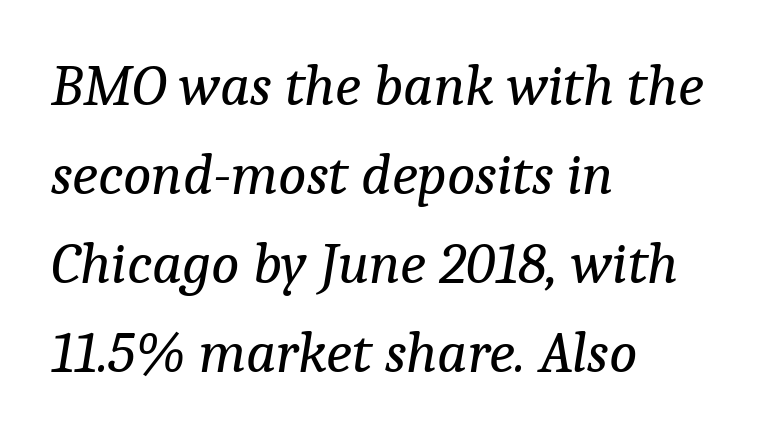
Q: Is the text bold? A: No.
Q: Is the text italic (slanted)? A: Yes, it leans right by about 9 degrees.
Q: Is the typeface a serif or a sans-serif typeface? A: Serif.
Q: Is the text underlined? A: No.
Q: How is the paragraph aligned? A: Left-aligned.
Q: Is the spacing between letters normal or unusually wide? A: Normal.
Q: Is the spacing between lines tight, normal or loose? A: Normal.
Q: Width (condensed, normal, or wide)? A: Normal.
Q: Stroke contrast? A: Low.
Q: x-height? A: Medium.
Q: Monospaced? A: No.
